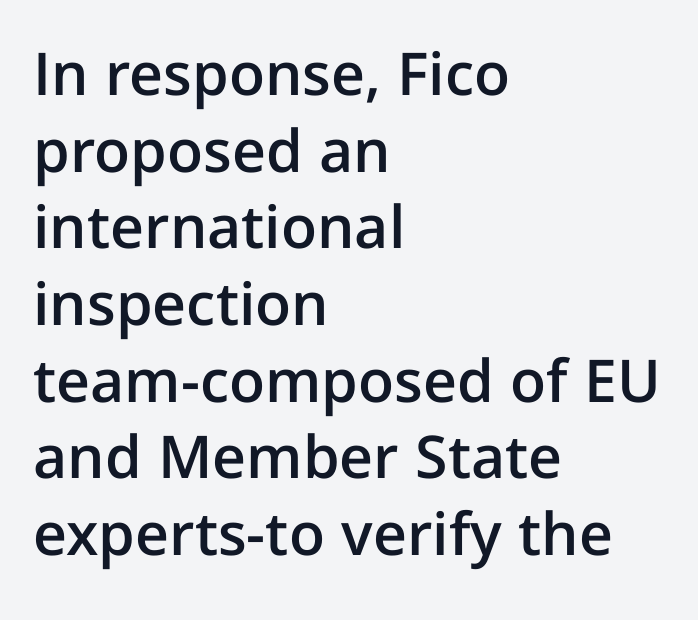
{"serif": "no", "italic": "no", "bold": "semi", "weight": "semibold", "width": "normal", "stroke_contrast": "low", "x_height": "medium", "monospaced": "no", "underline": "no", "align": "left", "line_spacing": "normal", "line_spacing_ratio": 1.3, "letter_spacing": "normal", "letter_spacing_em": 0.0, "glyph_px": 59}
